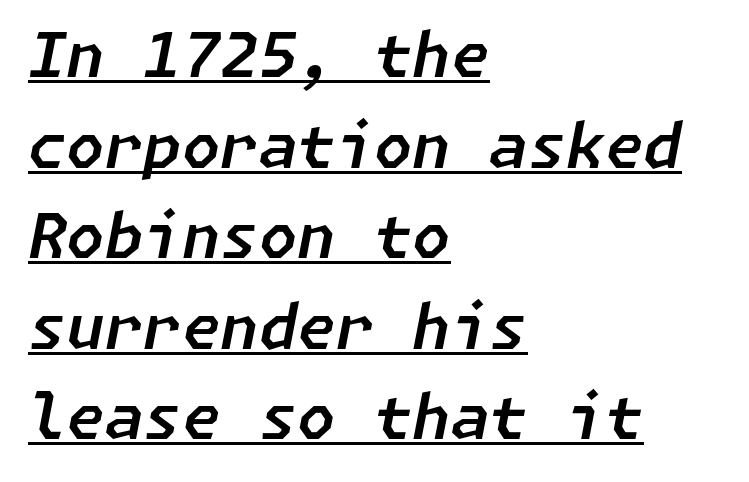
The image shows 62 px text type, italic (leaning right); set left-aligned, normal line spacing (1.46x), normal letter spacing, underlined; low stroke contrast and a medium x-height.
